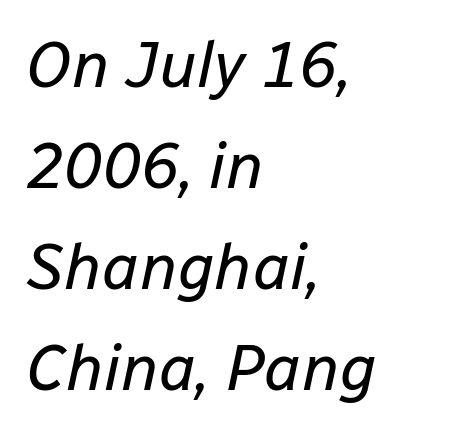
The glyphs are unaccompanied by any horizontal stroke below them. Do the characters align in a grid? No, the font is proportional. The face used here is rendered with its standard letterfit. There's an unmistakable incline to the writing here. On a weight scale, this lands at 450 or below. Reading down the column, the eye jumps a familiar distance to each next line.
